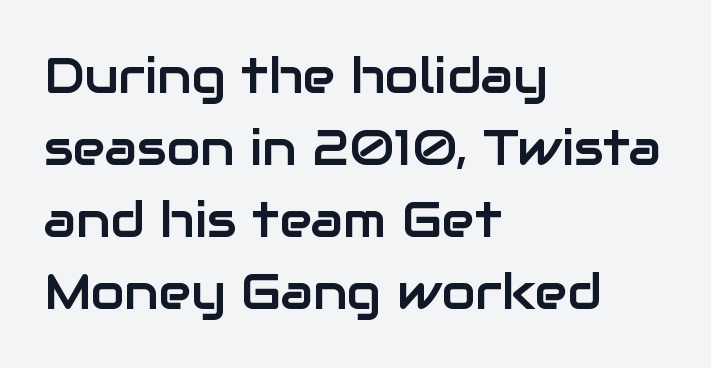
Q: Is the text italic (slanted)? A: No, it is upright.
Q: Is the typeface a serif or a sans-serif typeface? A: Sans-serif.
Q: Is the text underlined? A: No.
Q: How is the paragraph aligned? A: Left-aligned.
Q: Is the spacing between letters normal or unusually wide? A: Normal.
Q: Is the spacing between lines tight, normal or loose? A: Normal.
Q: Width (condensed, normal, or wide)? A: Normal.
Q: Stroke contrast? A: Low.
Q: x-height? A: Medium.
Q: Monospaced? A: No.
